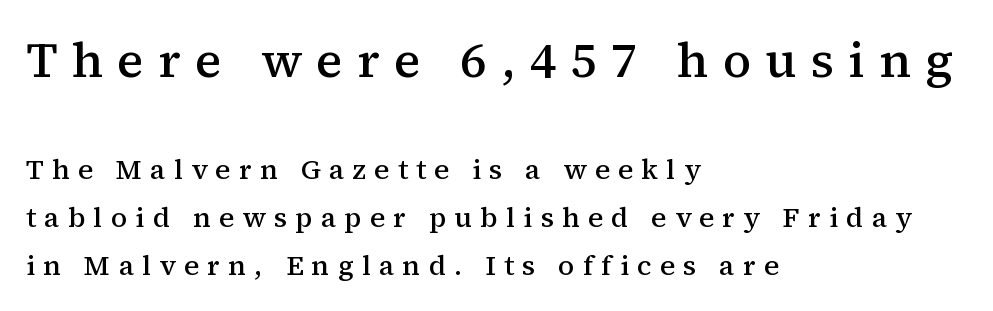
Q: Is the text bold? A: Semi-bold.
Q: Is the text italic (slanted)? A: No, it is upright.
Q: Is the typeface a serif or a sans-serif typeface? A: Serif.
Q: Is the text underlined? A: No.
Q: How is the paragraph aligned? A: Left-aligned.
Q: Is the spacing between letters normal or unusually wide? A: Unusually wide.
Q: Which block of text is set in a larger size, the first (top) or the second (bottom)? A: The first (top) one.
Q: Width (condensed, normal, or wide)? A: Normal.
Q: Stroke contrast? A: Medium.
Q: x-height? A: Medium.
Q: Monospaced? A: No.
